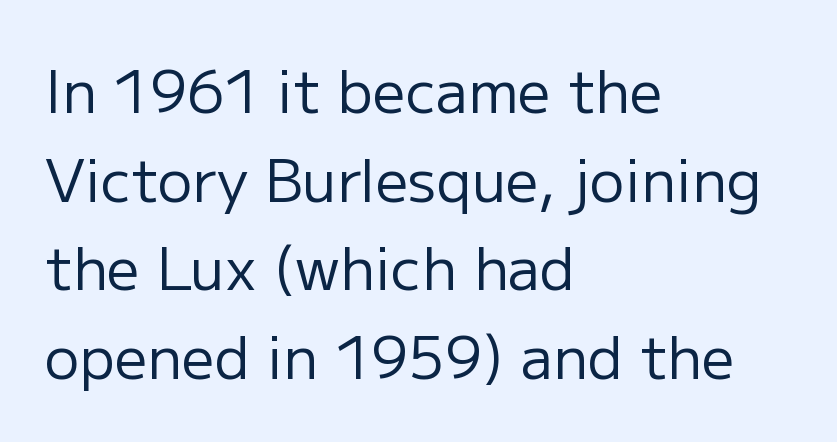
{"serif": "no", "italic": "no", "bold": "no", "weight": "regular", "width": "normal", "stroke_contrast": "low", "x_height": "medium", "monospaced": "no", "underline": "no", "align": "left", "line_spacing": "normal", "line_spacing_ratio": 1.53, "letter_spacing": "normal", "letter_spacing_em": 0.0, "glyph_px": 58}
